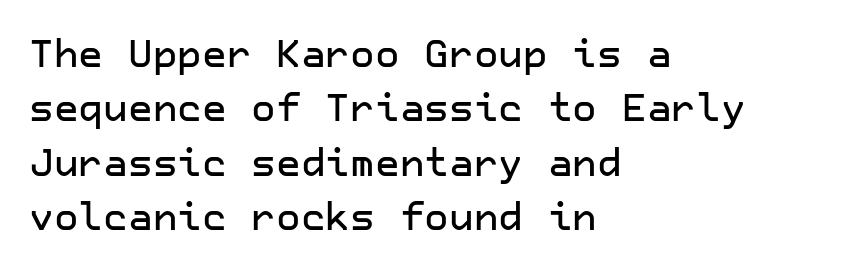
A normal amount of white space separates one row of letters from the next. Do the letters lean? They stand straight. The letters sit at their default tracking, neither squeezed nor spread. Letterform terminals end flat and unadorned throughout the passage. All the whitespace from short lines collects on the right.
